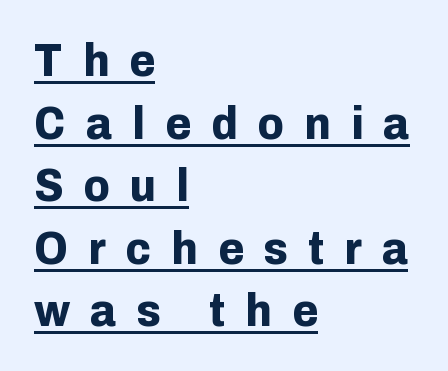
Q: Is the text bold? A: Yes.
Q: Is the text italic (slanted)? A: No, it is upright.
Q: Is the typeface a serif or a sans-serif typeface? A: Sans-serif.
Q: Is the text underlined? A: Yes.
Q: How is the paragraph aligned? A: Left-aligned.
Q: Is the spacing between letters normal or unusually wide? A: Unusually wide.
Q: Is the spacing between lines tight, normal or loose? A: Normal.
Q: Width (condensed, normal, or wide)? A: Normal.
Q: Stroke contrast? A: Low.
Q: x-height? A: Medium.
Q: Monospaced? A: No.
